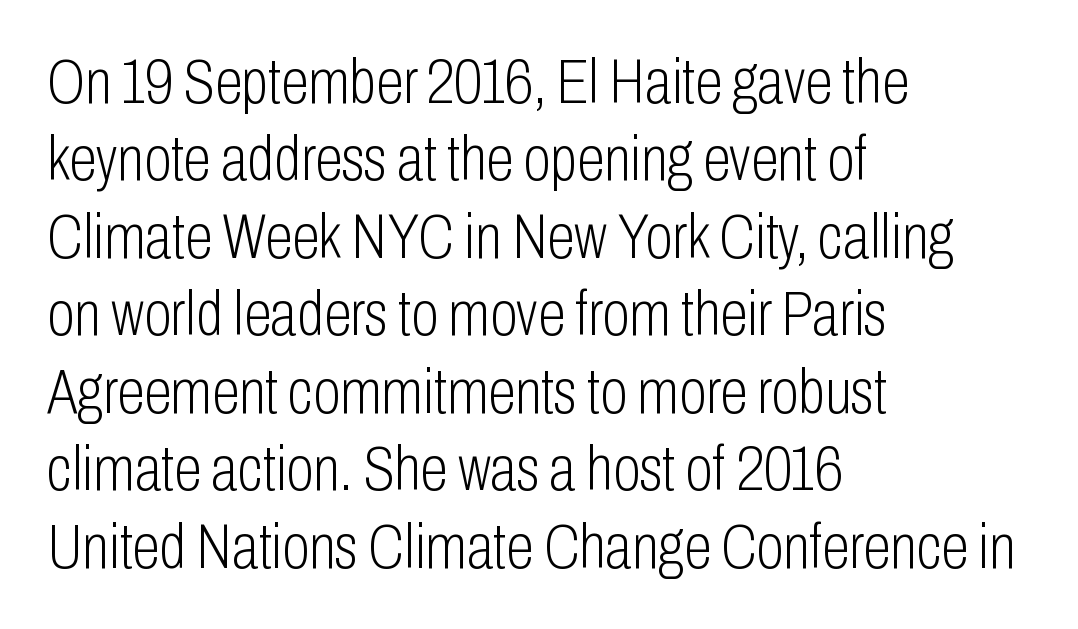
{"serif": "no", "italic": "no", "bold": "no", "weight": "light", "width": "condensed", "stroke_contrast": "low", "x_height": "medium", "monospaced": "no", "underline": "no", "align": "left", "line_spacing_ratio": 1.23, "letter_spacing": "normal", "letter_spacing_em": 0.0, "glyph_px": 63}
